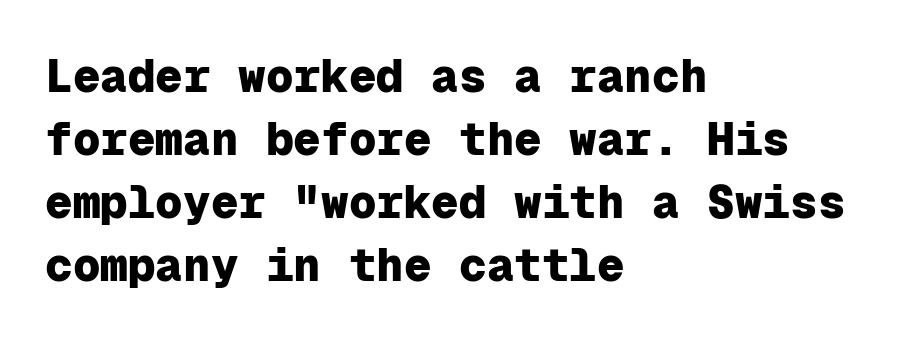
The line texture is even and compact thanks to regular tracking. A dark, heavy texture on the line: the type is bold. Beneath every word, the page is bare. Nothing sits at the stroke ends, so this counts as sans-serif. In terms of leading, this rendering sits right in the middle.
